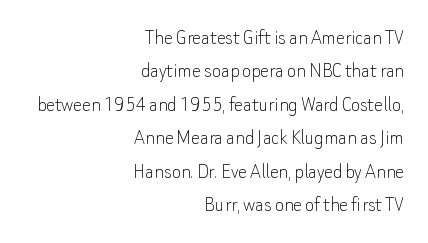
The image shows 22 px text type, upright; set right-aligned, normal line spacing (1.52x), normal letter spacing, not underlined.
